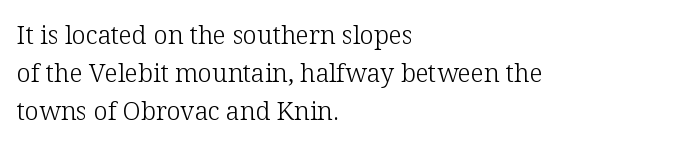
The glyphs are unaccompanied by any horizontal stroke below them. Posture: vertical. These lines keep a tight, regular rhythm from letter to letter. Interline gaps are of average width in this sample. The paragraph shown leans on its left margin.
